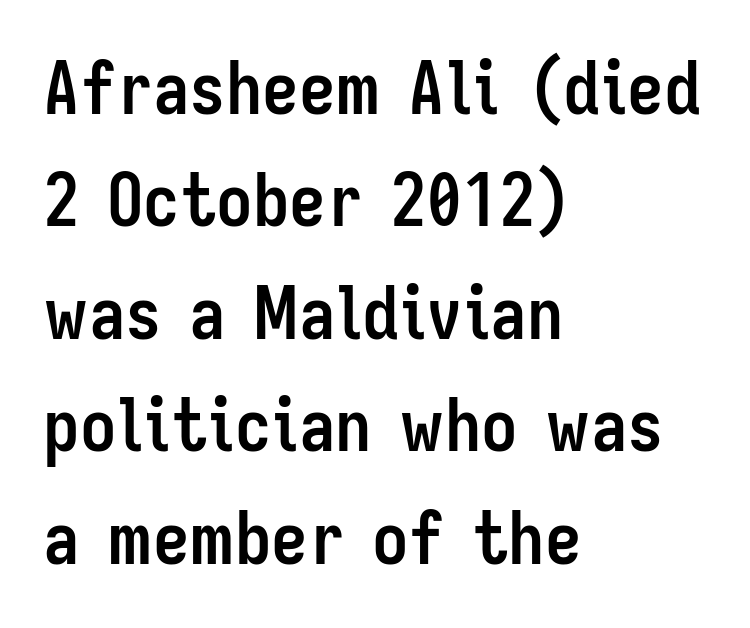
You can tell from the bare stems that sans-serif type was used. The paragraph shown leans on its left margin. You can tell it's not italic because the verticals are truly vertical. Think of a printed novel: that variable character pitch is what you see here. As a designer I'd log this as weight 700, bold.
